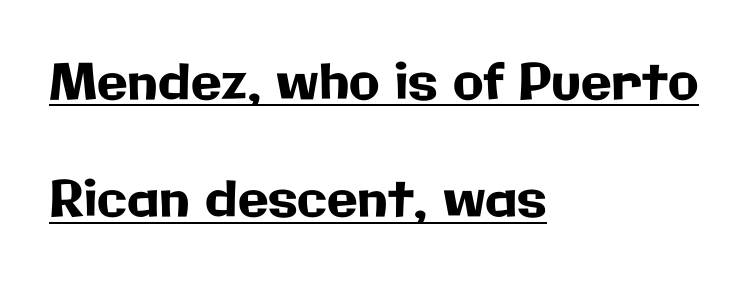
The image shows 50 px sans-serif type, upright; set left-aligned, loose line spacing (2.35x), normal letter spacing, underlined; low stroke contrast and a medium x-height.
